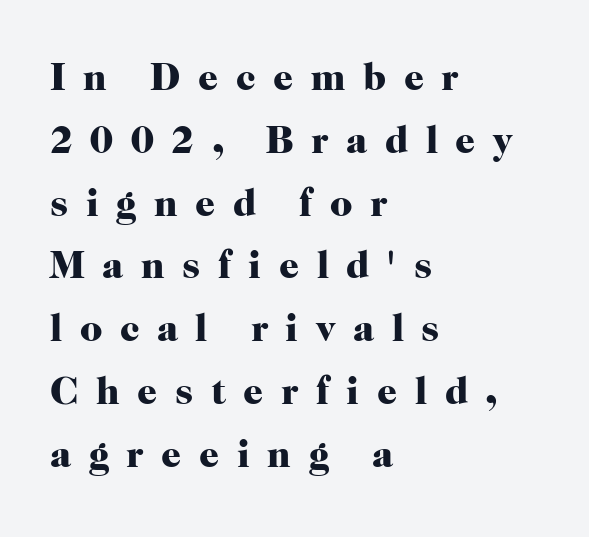
Q: Is the text bold? A: Yes.
Q: Is the text italic (slanted)? A: No, it is upright.
Q: Is the typeface a serif or a sans-serif typeface? A: Serif.
Q: Is the text underlined? A: No.
Q: How is the paragraph aligned? A: Left-aligned.
Q: Is the spacing between letters normal or unusually wide? A: Unusually wide.
Q: Is the spacing between lines tight, normal or loose? A: Normal.
Q: Width (condensed, normal, or wide)? A: Normal.
Q: Stroke contrast? A: High.
Q: x-height? A: Medium.
Q: Monospaced? A: No.
